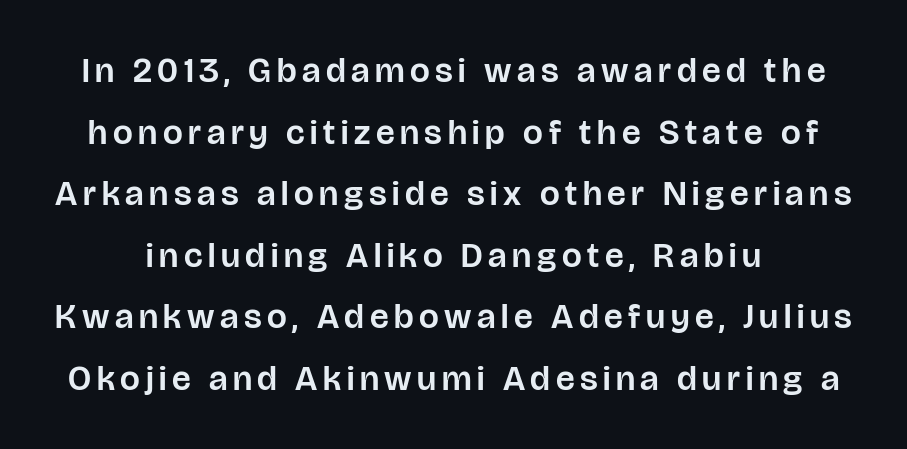
Q: Is the text italic (slanted)? A: No, it is upright.
Q: Is the typeface a serif or a sans-serif typeface? A: Sans-serif.
Q: Is the text underlined? A: No.
Q: Width (condensed, normal, or wide)? A: Normal.
Q: Stroke contrast? A: Low.
Q: x-height? A: Large.
Q: Monospaced? A: No.
